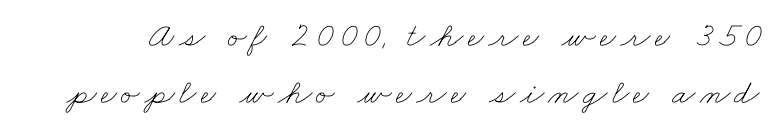
The image shows 35 px thin, wide type; set normal line spacing (1.62x), not underlined; low stroke contrast and a small x-height.
